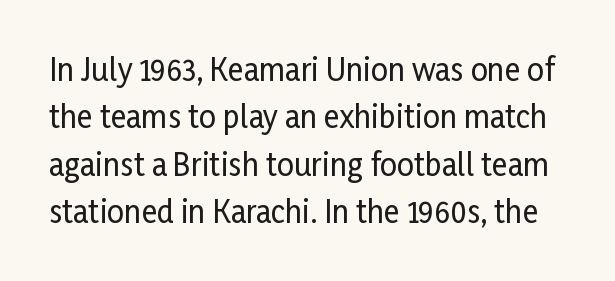
The image shows 30 px condensed sans-serif type, upright; set normal line spacing (1.58x), normal letter spacing, not underlined; low stroke contrast and a medium x-height.
